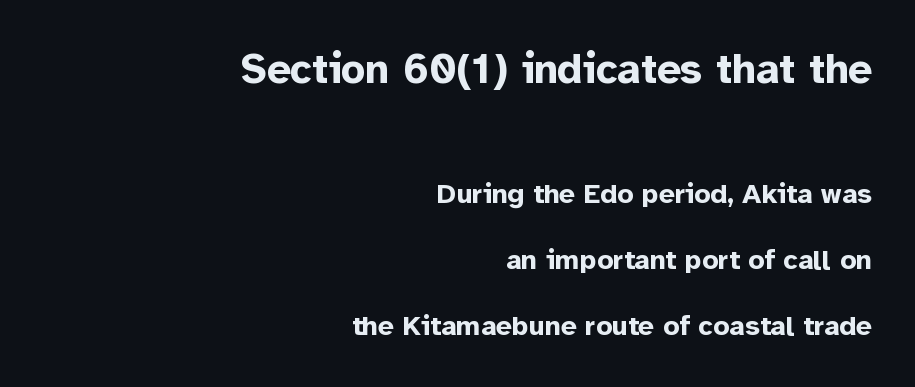
Q: Is the text bold? A: Yes.
Q: Is the text italic (slanted)? A: No, it is upright.
Q: Is the typeface a serif or a sans-serif typeface? A: Sans-serif.
Q: Is the text underlined? A: No.
Q: How is the paragraph aligned? A: Right-aligned.
Q: Is the spacing between letters normal or unusually wide? A: Normal.
Q: Is the spacing between lines tight, normal or loose? A: Loose.
Q: Which block of text is set in a larger size, the first (top) or the second (bottom)? A: The first (top) one.
Q: Width (condensed, normal, or wide)? A: Normal.
Q: Stroke contrast? A: Low.
Q: x-height? A: Medium.
Q: Monospaced? A: No.
